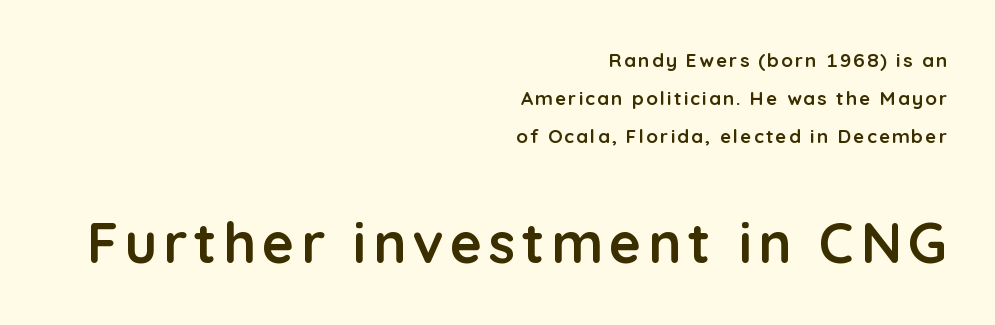
Size contrast runs from small at the top to large at the bottom. Honestly, the rows look like they've been pulled way apart. Is there any slant? The stems are plumb. Underline: absent.
